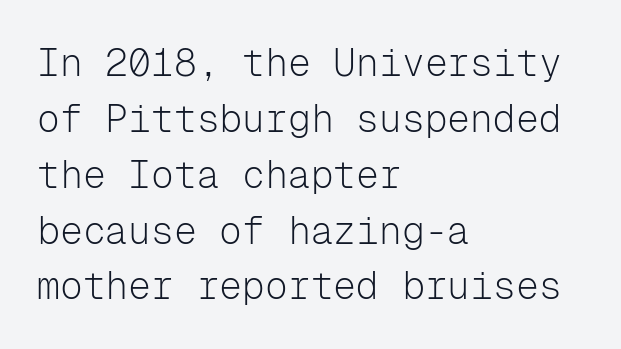
{"serif": "no", "italic": "no", "bold": "no", "weight": "light", "width": "normal", "stroke_contrast": "low", "x_height": "medium", "monospaced": "yes", "underline": "no", "align": "left", "line_spacing": "normal", "line_spacing_ratio": 1.47, "letter_spacing": "normal", "letter_spacing_em": 0.0, "glyph_px": 38}
